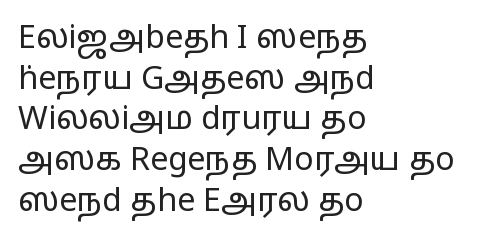
Q: Is the text bold? A: No.
Q: Is the text italic (slanted)? A: No, it is upright.
Q: Is the typeface a serif or a sans-serif typeface? A: Sans-serif.
Q: Is the text underlined? A: No.
Q: How is the paragraph aligned? A: Left-aligned.
Q: Is the spacing between letters normal or unusually wide? A: Normal.
Q: Is the spacing between lines tight, normal or loose? A: Normal.
Q: Width (condensed, normal, or wide)? A: Wide.
Q: Stroke contrast? A: Low.
Q: x-height? A: Medium.
Q: Monospaced? A: No.
